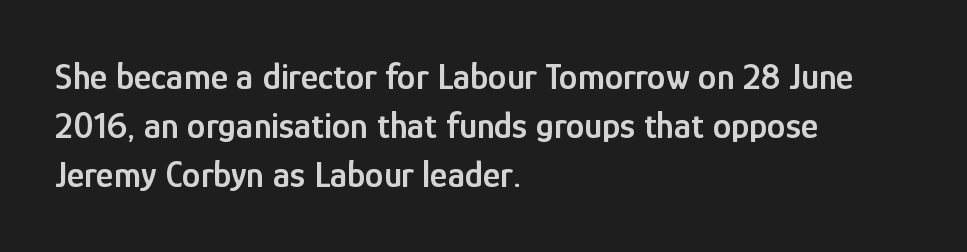
Q: Is the text bold? A: Semi-bold.
Q: Is the text italic (slanted)? A: No, it is upright.
Q: Is the typeface a serif or a sans-serif typeface? A: Sans-serif.
Q: Is the text underlined? A: No.
Q: How is the paragraph aligned? A: Left-aligned.
Q: Is the spacing between letters normal or unusually wide? A: Normal.
Q: Is the spacing between lines tight, normal or loose? A: Normal.
Q: Width (condensed, normal, or wide)? A: Condensed.
Q: Stroke contrast? A: Low.
Q: x-height? A: Medium.
Q: Monospaced? A: No.
